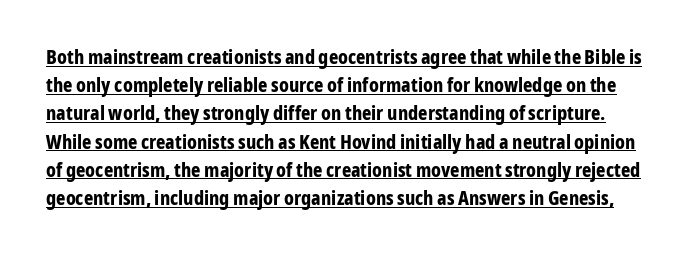
Between one letter and the next there's only the usual sliver of space. Honestly, the underline is the first thing you notice here. Every stem runs plumb, perpendicular to the baseline. This is heavy type, rendered in bold. A typesetter would call this leading conventional body-copy spacing.
